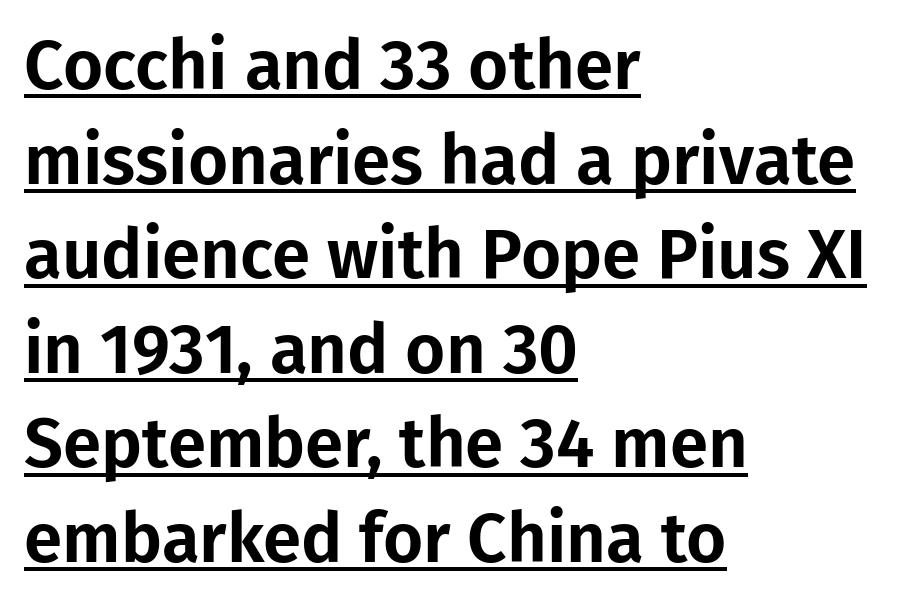
Glyph-to-glyph distance matches everyday printed text. Vertical spacing — default. Posture: vertical. Horizontally, the lines are justified to the leading edge only.
